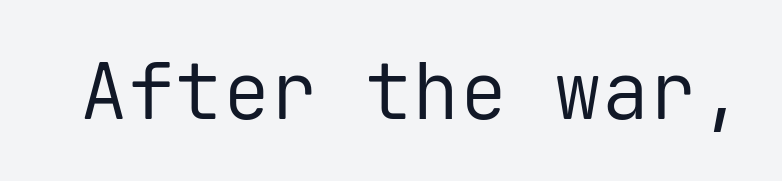
Q: Is the text bold? A: No.
Q: Is the text italic (slanted)? A: No, it is upright.
Q: Is the typeface a serif or a sans-serif typeface? A: Sans-serif.
Q: Is the text underlined? A: No.
Q: Is the spacing between letters normal or unusually wide? A: Normal.
Q: Width (condensed, normal, or wide)? A: Normal.
Q: Stroke contrast? A: Low.
Q: x-height? A: Medium.
Q: Monospaced? A: Yes.
